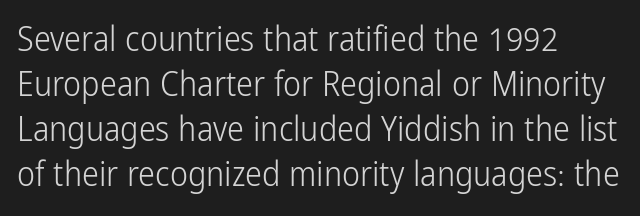
The image shows 34 px light, condensed sans-serif type, upright; set left-aligned, normal line spacing (1.32x), normal letter spacing, not underlined; low stroke contrast and a medium x-height.
